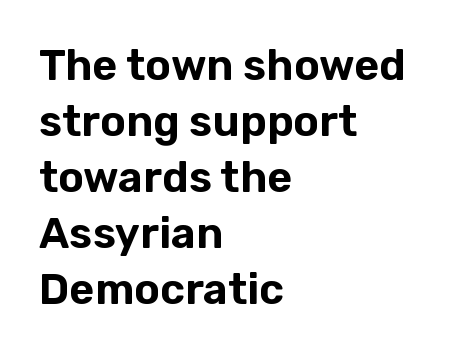
{"serif": "no", "italic": "no", "width": "normal", "stroke_contrast": "low", "x_height": "medium", "monospaced": "no", "underline": "no", "align": "left", "line_spacing": "normal", "line_spacing_ratio": 1.3, "letter_spacing": "normal", "letter_spacing_em": 0.0, "glyph_px": 43}
